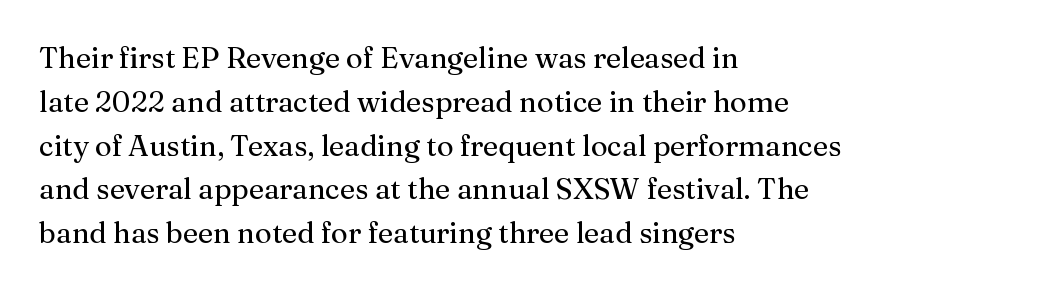
Q: Is the text bold? A: No.
Q: Is the text italic (slanted)? A: No, it is upright.
Q: Is the typeface a serif or a sans-serif typeface? A: Serif.
Q: Is the text underlined? A: No.
Q: How is the paragraph aligned? A: Left-aligned.
Q: Is the spacing between letters normal or unusually wide? A: Normal.
Q: Is the spacing between lines tight, normal or loose? A: Normal.
Q: Width (condensed, normal, or wide)? A: Normal.
Q: Stroke contrast? A: Medium.
Q: x-height? A: Medium.
Q: Monospaced? A: No.
